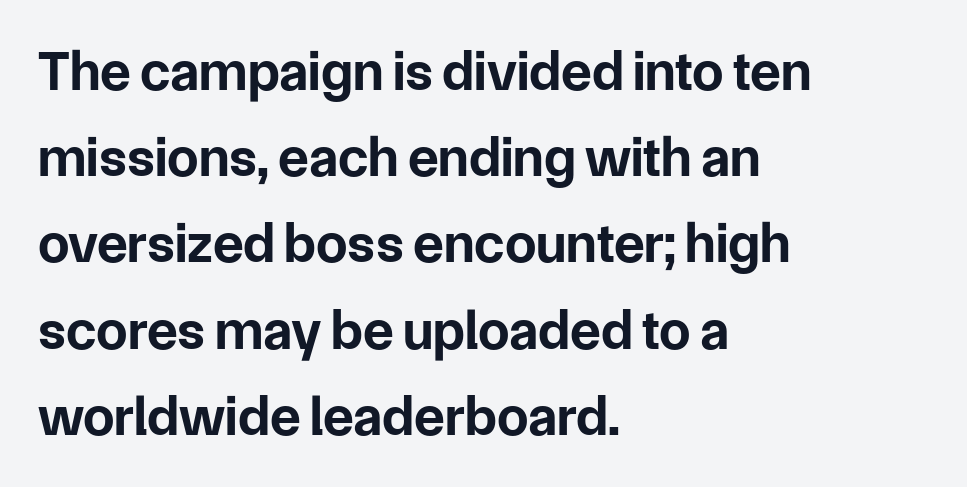
Q: Is the text bold? A: Yes.
Q: Is the text italic (slanted)? A: No, it is upright.
Q: Is the typeface a serif or a sans-serif typeface? A: Sans-serif.
Q: Is the text underlined? A: No.
Q: How is the paragraph aligned? A: Left-aligned.
Q: Is the spacing between letters normal or unusually wide? A: Normal.
Q: Is the spacing between lines tight, normal or loose? A: Normal.
Q: Width (condensed, normal, or wide)? A: Normal.
Q: Stroke contrast? A: Low.
Q: x-height? A: Medium.
Q: Monospaced? A: No.
